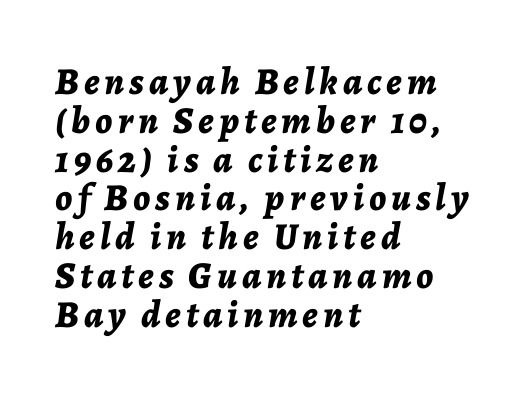
Q: Is the text bold? A: Yes.
Q: Is the text italic (slanted)? A: Yes, it leans right by about 7 degrees.
Q: Is the text underlined? A: No.
Q: How is the paragraph aligned? A: Left-aligned.
Q: Is the spacing between lines tight, normal or loose? A: Tight.
Q: Width (condensed, normal, or wide)? A: Normal.
Q: Stroke contrast? A: Low.
Q: x-height? A: Medium.
Q: Monospaced? A: No.
